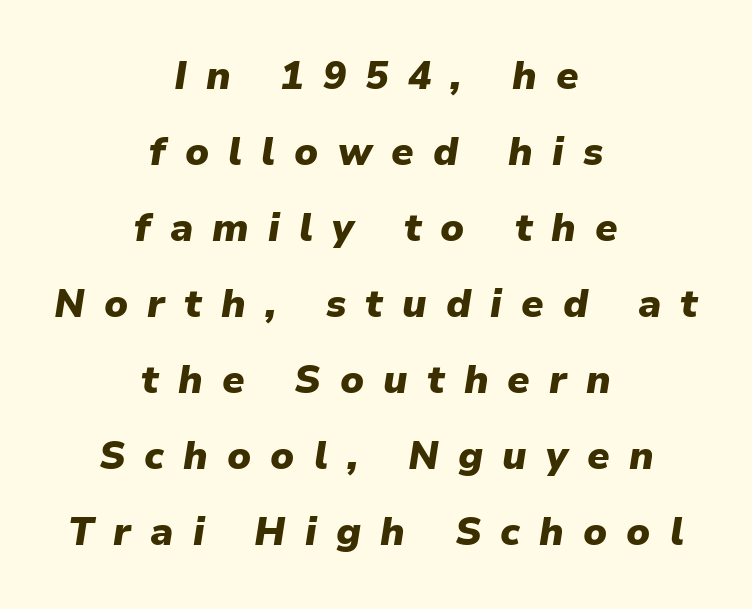
The image shows 39 px heavy type, italic (leaning right); set centered, loose line spacing (1.95x), unusually wide letter spacing (+0.49 em), not underlined; low stroke contrast and a medium x-height.
